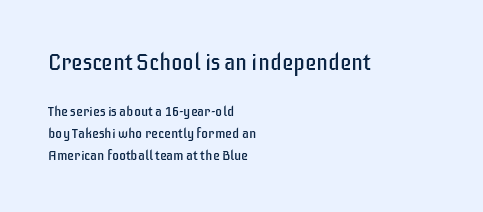
Q: Is the text bold? A: No.
Q: Is the text italic (slanted)? A: No, it is upright.
Q: Is the text underlined? A: No.
Q: How is the paragraph aligned? A: Left-aligned.
Q: Is the spacing between letters normal or unusually wide? A: Normal.
Q: Is the spacing between lines tight, normal or loose? A: Normal.
Q: Which block of text is set in a larger size, the first (top) or the second (bottom)? A: The first (top) one.
